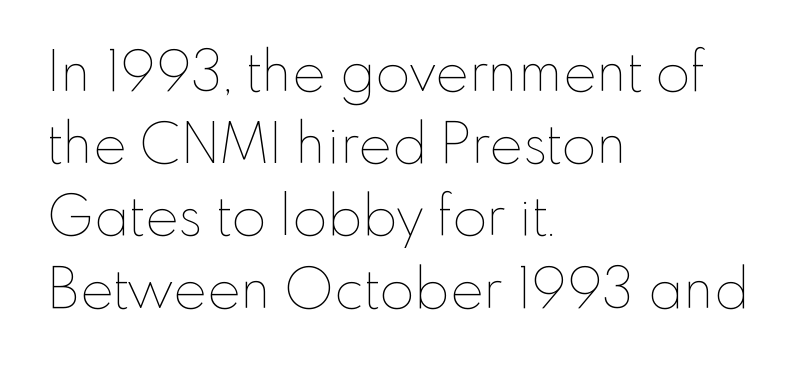
Q: Is the text bold? A: No.
Q: Is the text italic (slanted)? A: No, it is upright.
Q: Is the text underlined? A: No.
Q: How is the paragraph aligned? A: Left-aligned.
Q: Is the spacing between letters normal or unusually wide? A: Normal.
Q: Is the spacing between lines tight, normal or loose? A: Normal.
Q: Width (condensed, normal, or wide)? A: Normal.
Q: Stroke contrast? A: Low.
Q: x-height? A: Small.
Q: Monospaced? A: No.
